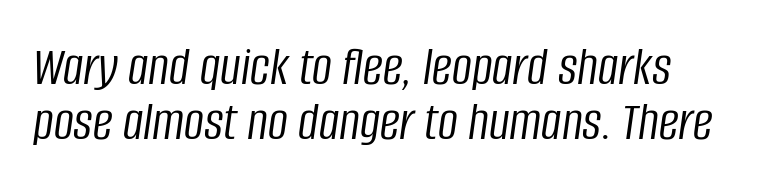
{"italic": "yes", "lean": "right", "slant_degrees": 8, "bold": "no", "weight": "light", "width": "condensed", "stroke_contrast": "low", "x_height": "large", "monospaced": "no", "underline": "no", "line_spacing": "tight", "line_spacing_ratio": 0.98, "letter_spacing": "normal", "letter_spacing_em": 0.0, "glyph_px": 56}
